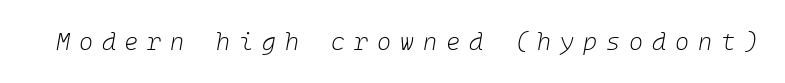
Q: Is the text bold? A: No.
Q: Is the text italic (slanted)? A: Yes, it leans right by about 10 degrees.
Q: Is the text underlined? A: No.
Q: Is the spacing between letters normal or unusually wide? A: Unusually wide.
